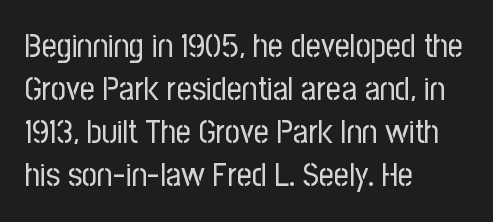
This rendering leaves character spacing at its baseline value. The letters advance in unequal steps, a hallmark of proportional type. The type sits square on the baseline with zero lean. Clear beneath every line of the passage. Letters have the restrained weight of plain body copy at most. Each letter's strokes conclude bluntly, with no projecting serifs.
